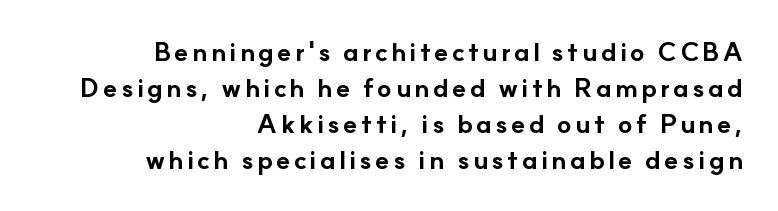
The image shows 26 px bold type, upright; set right-aligned, normal line spacing (1.38x), not underlined.
